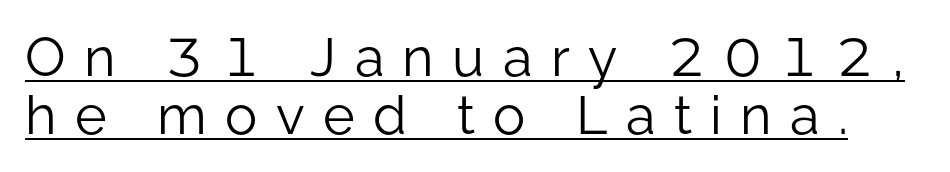
{"serif": "no", "italic": "no", "bold": "no", "weight": "light", "width": "normal", "stroke_contrast": "low", "x_height": "medium", "monospaced": "no", "underline": "yes", "line_spacing": "tight", "line_spacing_ratio": 1.07, "letter_spacing": "wide", "letter_spacing_em": 0.34, "glyph_px": 54}
